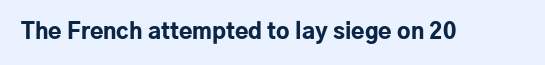
Q: Is the text bold? A: Yes.
Q: Is the text italic (slanted)? A: No, it is upright.
Q: Is the text underlined? A: No.
Q: Is the spacing between letters normal or unusually wide? A: Normal.
